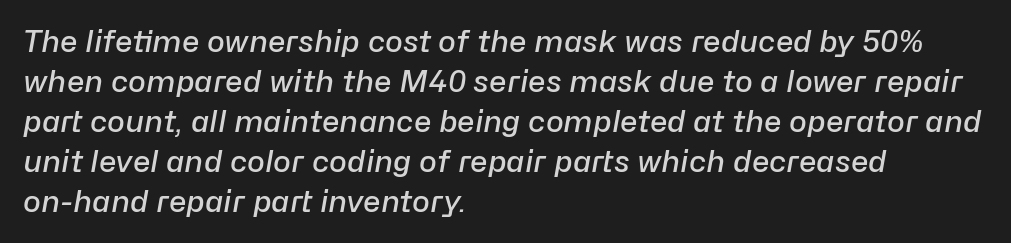
{"italic": "yes", "lean": "right", "slant_degrees": 10, "bold": "semi", "weight": "semibold", "width": "normal", "stroke_contrast": "low", "x_height": "medium", "monospaced": "no", "underline": "no", "align": "left", "line_spacing": "normal", "line_spacing_ratio": 1.33, "letter_spacing": "normal", "letter_spacing_em": 0.0, "glyph_px": 30}
